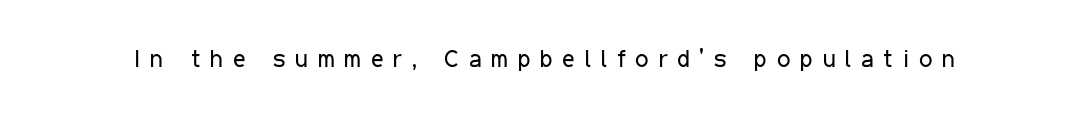
{"italic": "no", "bold": "no", "underline": "no", "letter_spacing": "wide", "letter_spacing_em": 0.41, "glyph_px": 24}
